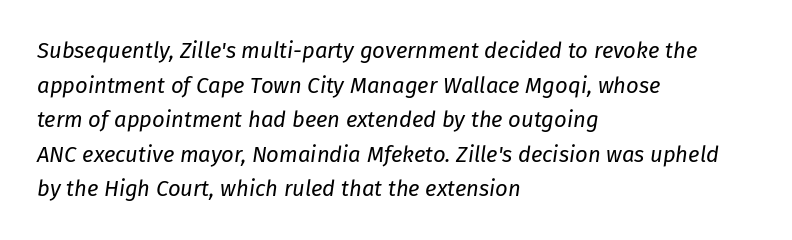
This sample keeps an unexceptional amount of space between lines. Alignment: flush left. Caption: face not bold, strokes unweighted. Plain, unruled lines of type.
